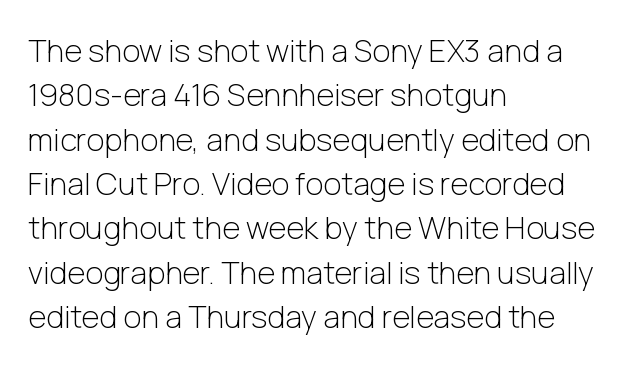
The image shows 31 px light sans-serif type, upright; set left-aligned, normal line spacing (1.43x), normal letter spacing, not underlined; low stroke contrast and a medium x-height.
